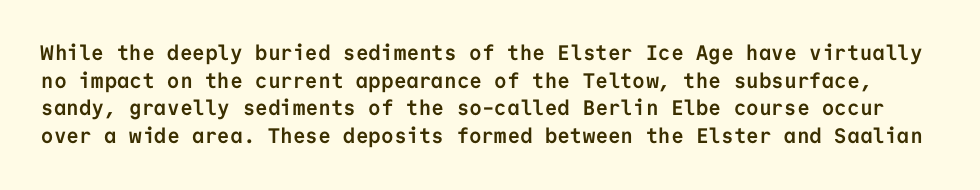
Emphasis by weight is at full strength: bold. There is no visible air inserted between adjacent glyphs. Quick note: not italic, upright. Baseline-to-baseline distance is the conventional proportion of letter height. The zone under the glyphs is completely vacant.
